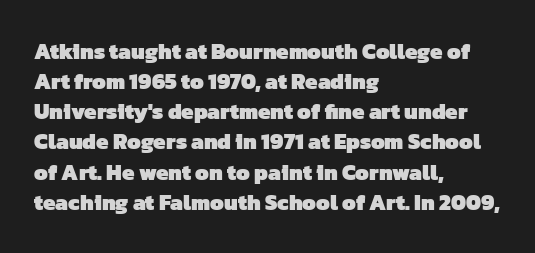
This rendering uses left alignment, leaving the right contour irregular. These words are printed bold, with thick strokes throughout. Honestly, there is no underline to notice here at all. Spacing between characters is what you'd get straight out of the box. Normally led — the rows are evenly, conventionally spaced.
